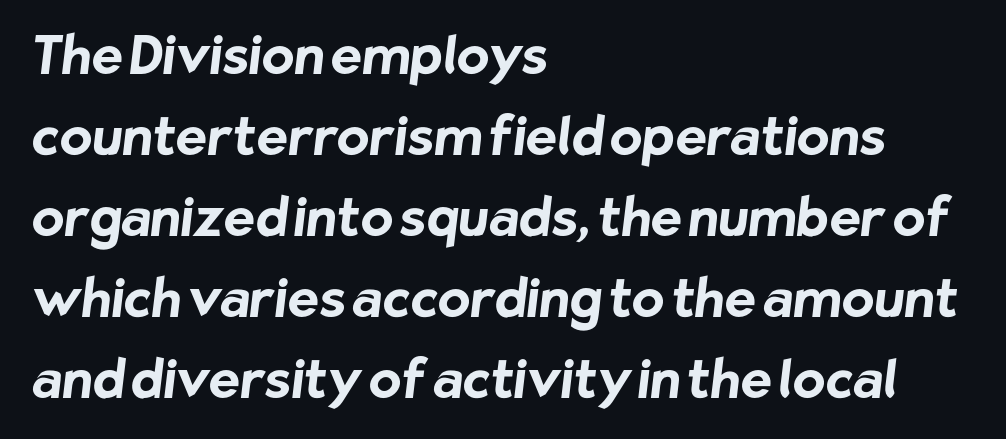
Bare-footed words on every line. Leading matches the norm, producing a regular column. You could not count columns in this text — the font is proportionally spaced. Chunky letters — that's bold for sure. Alignment: flush left. Each word holds together tightly as a unit, with standard inter-letter gaps.
